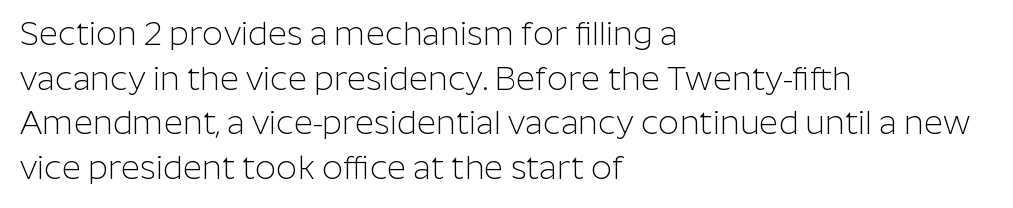
Q: Is the text bold? A: No.
Q: Is the text italic (slanted)? A: No, it is upright.
Q: Is the typeface a serif or a sans-serif typeface? A: Sans-serif.
Q: Is the text underlined? A: No.
Q: How is the paragraph aligned? A: Left-aligned.
Q: Is the spacing between letters normal or unusually wide? A: Normal.
Q: Is the spacing between lines tight, normal or loose? A: Normal.
Q: Width (condensed, normal, or wide)? A: Normal.
Q: Stroke contrast? A: Low.
Q: x-height? A: Medium.
Q: Monospaced? A: No.
